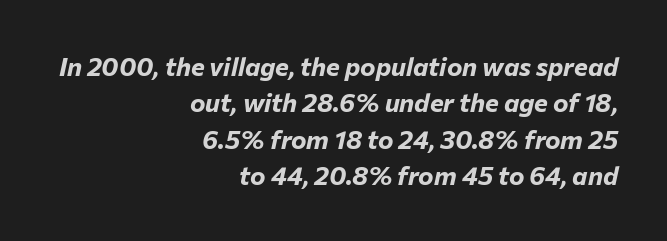
The lines in this sample share a right terminus and differ only in where they begin. The words here are not underlined. Whoever set this chose a conventional vertical rhythm. A typesetter would mark this as italic.
